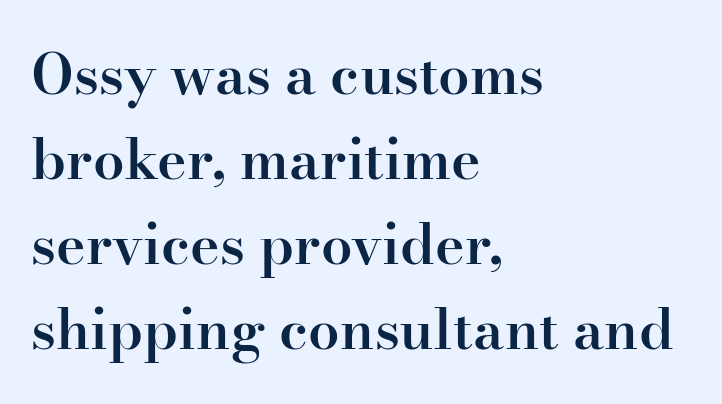
These lines stack with their left ends in a neat column. Bold? Not quite — semibold, heavier than regular but stopping short. This is the regular roman posture of the typeface. In terms of leading, this rendering sits right in the middle.
